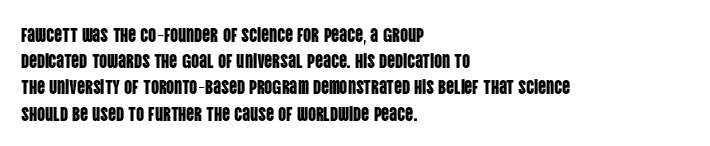
{"italic": "no", "underline": "no", "align": "left", "line_spacing": "normal", "line_spacing_ratio": 1.31, "letter_spacing": "normal", "letter_spacing_em": 0.0, "glyph_px": 20}
